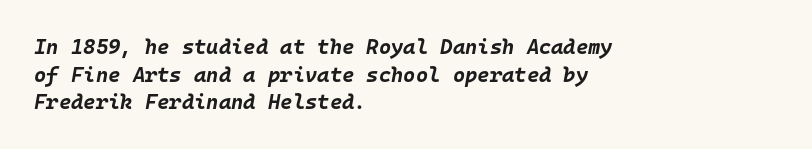
It's the slanting kind of type. Look at the stroke-to-counter ratio: heavy, a bold. Is the block centered? No — it sits flush against the left margin. Glyph-to-glyph distance matches everyday printed text. Quick note: interline space is typical. Descenders are the only things crossing below the line.
